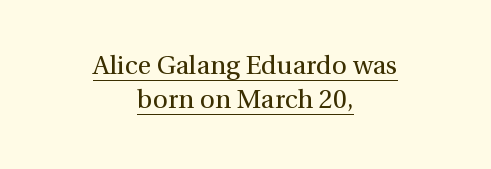
{"italic": "no", "bold": "no", "underline": "yes", "align": "center", "line_spacing": "normal", "line_spacing_ratio": 1.3, "letter_spacing": "normal", "letter_spacing_em": 0.0, "glyph_px": 26}
